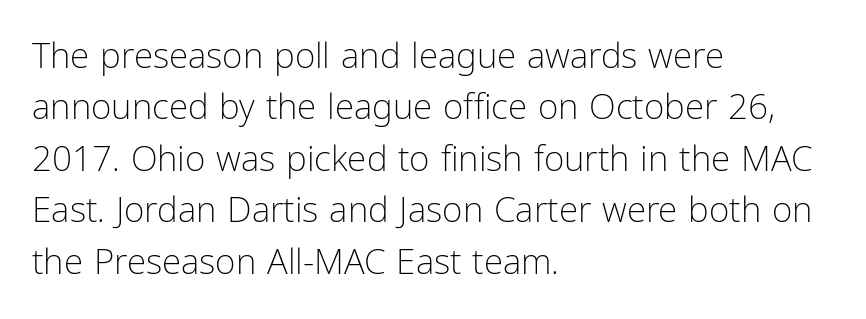
{"serif": "no", "italic": "no", "bold": "no", "weight": "light", "width": "condensed", "stroke_contrast": "low", "x_height": "medium", "monospaced": "no", "underline": "no", "align": "left", "line_spacing": "normal", "line_spacing_ratio": 1.47, "letter_spacing": "normal", "letter_spacing_em": 0.0, "glyph_px": 35}
